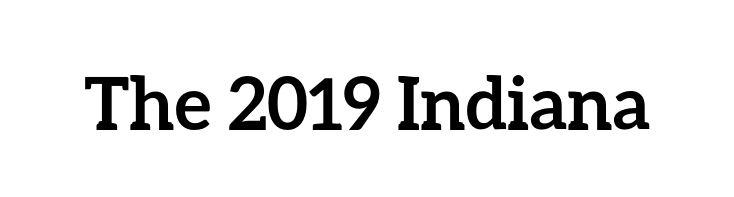
The glyphs have the mass of a bold cut. The letters advance in unequal steps, a hallmark of proportional type. The zone under the glyphs is completely vacant. Is the letter spacing exaggerated? No — it looks like the ordinary default.
